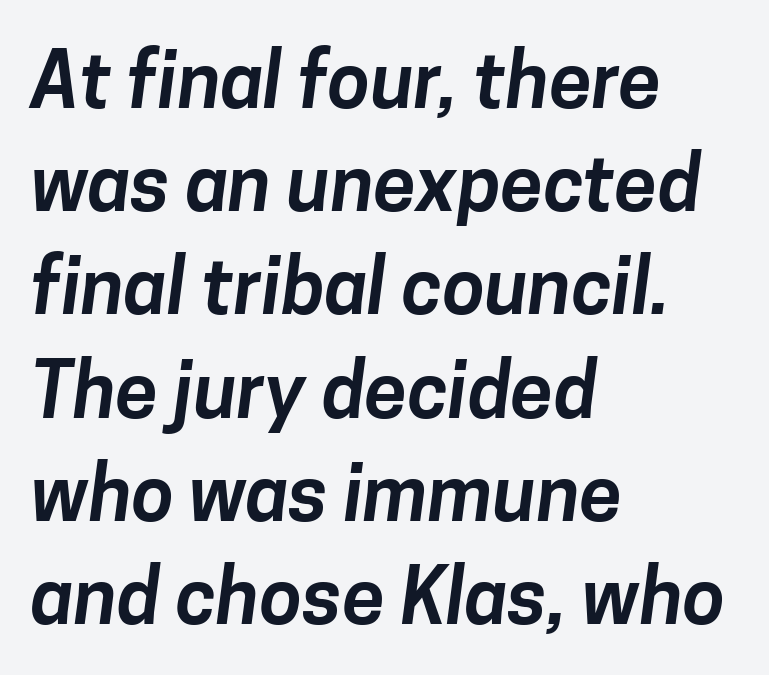
Q: Is the typeface a serif or a sans-serif typeface? A: Sans-serif.
Q: Is the text underlined? A: No.
Q: How is the paragraph aligned? A: Left-aligned.
Q: Is the spacing between letters normal or unusually wide? A: Normal.
Q: Is the spacing between lines tight, normal or loose? A: Normal.
Q: Width (condensed, normal, or wide)? A: Normal.
Q: Stroke contrast? A: Low.
Q: x-height? A: Medium.
Q: Monospaced? A: No.
